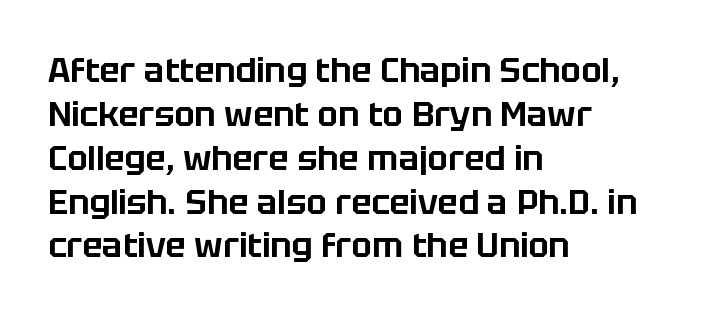
The image shows 34 px sans-serif type, upright; set left-aligned, normal line spacing (1.29x), normal letter spacing, not underlined; low stroke contrast and a large x-height.
